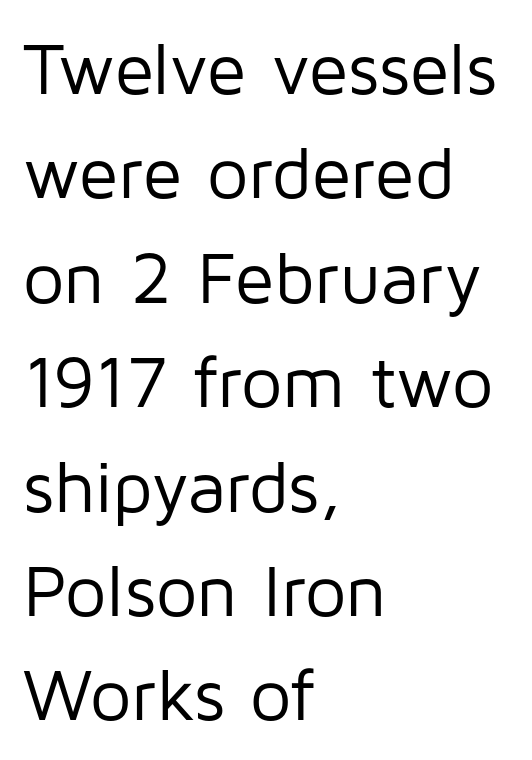
Tracking value appears to be zero — textbook default spacing. The specimen reads as upright at a glance. Character widths vary here, with narrow letters taking less room than wide ones. A sans-serif font was chosen for this passage. The lines are quadded left. Weight: in the light-to-regular range.
